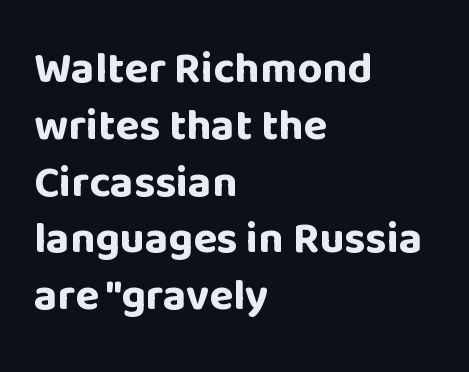
The image shows 44 px bold sans-serif type, upright; set left-aligned, normal line spacing (1.29x), normal letter spacing, not underlined; low stroke contrast and a large x-height.
